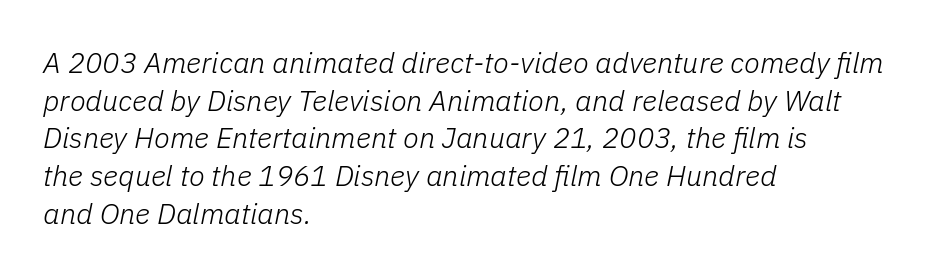
{"italic": "yes", "lean": "right", "slant_degrees": 11, "bold": "no", "weight": "light", "width": "normal", "stroke_contrast": "low", "x_height": "medium", "monospaced": "no", "underline": "no", "align": "left", "line_spacing": "normal", "line_spacing_ratio": 1.3, "letter_spacing": "normal", "letter_spacing_em": 0.0, "glyph_px": 29}
